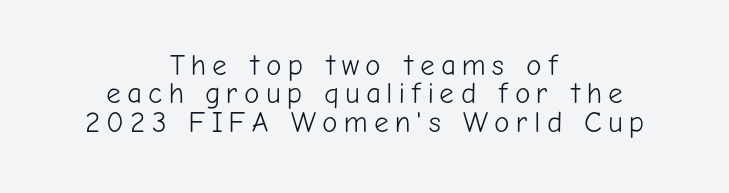
The image shows 29 px light sans-serif type, upright; set centered, tight line spacing (0.98x), unusually wide letter spacing (+0.21 em), not underlined; low stroke contrast and a medium x-height.
